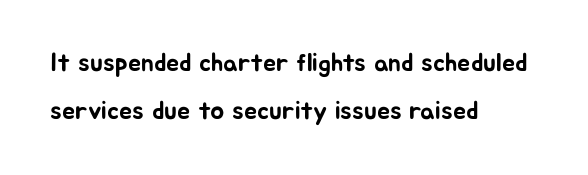
The passage shown is not underscored anywhere. Characters remain perfectly vertical along every line. The rendering keeps characters at their native spacing. Each line starts at the same left margin while the right side varies.
